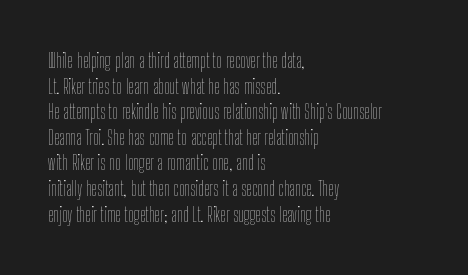
The weight would be labelled regular, book, light, or lighter still. Tall strokes in this sample are plumb rather than angled. These lines stack with their left ends in a neat column. Unmarked baselines from the first word to the last. Regular leading. A typesetter would call this zero additional tracking.
